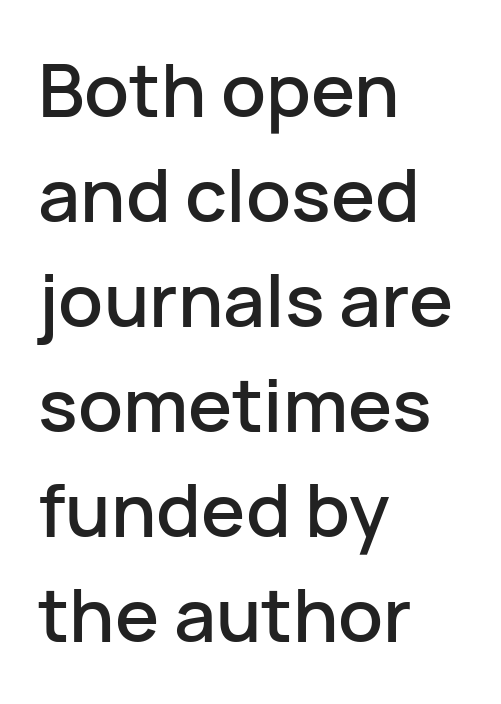
The image shows 74 px sans-serif type, upright; set left-aligned, normal line spacing (1.42x), normal letter spacing, not underlined; low stroke contrast and a medium x-height.
